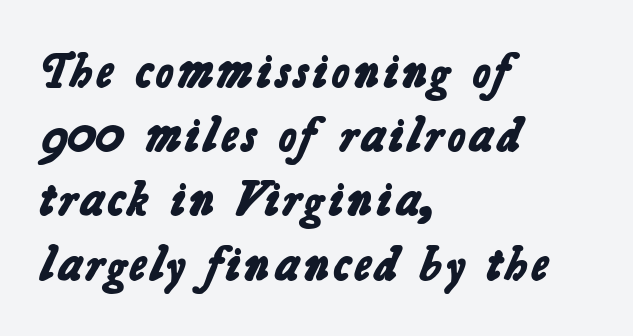
This rendering uses left alignment, leaving the right contour irregular. Note the varied advance widths — an 'i' is clearly narrower than an 'm'. Decoration check: the copy has no underline. Is the letter spacing exaggerated? No — it looks like the ordinary default.
